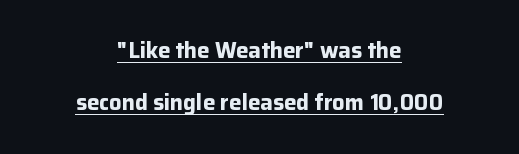
{"italic": "no", "bold": "yes", "underline": "yes", "align": "center", "line_spacing": "loose", "line_spacing_ratio": 2.38, "letter_spacing": "normal", "letter_spacing_em": 0.0, "glyph_px": 22}
